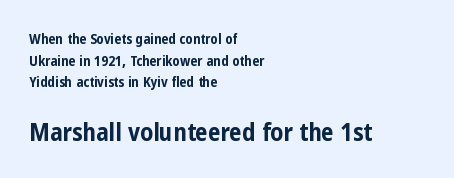
Q: Is the text bold? A: Yes.
Q: Is the text italic (slanted)? A: No, it is upright.
Q: Is the text underlined? A: No.
Q: How is the paragraph aligned? A: Left-aligned.
Q: Is the spacing between letters normal or unusually wide? A: Normal.
Q: Is the spacing between lines tight, normal or loose? A: Normal.
Q: Which block of text is set in a larger size, the first (top) or the second (bottom)? A: The second (bottom) one.
